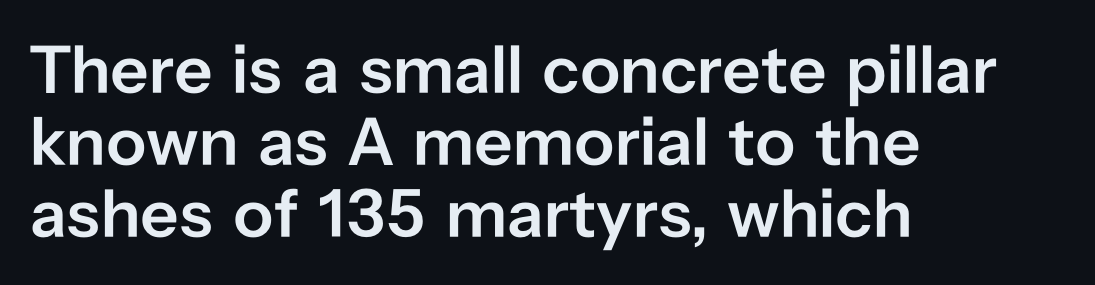
Look at the tracking — it's just the regular setting, nothing added. The foot of each line stays bare and open. As a designer I'd log this as weight 600, semibold. The lettering stays uniformly vertical, giving the passage a roman look. This rendering uses left alignment, leaving the right contour irregular. Interline gaps are noticeably narrow in this sample.
